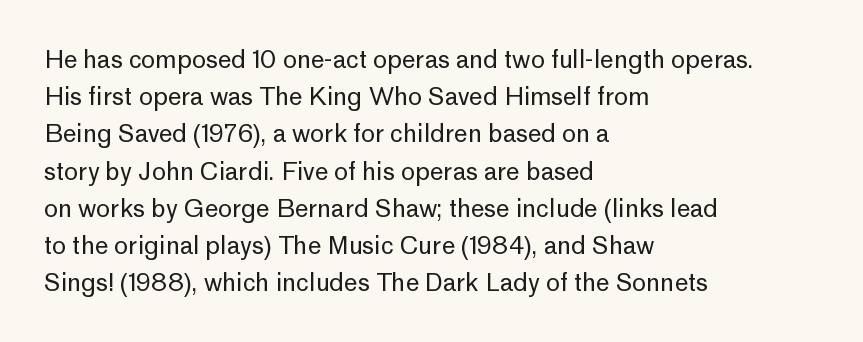
The image shows 24 px text type, upright; set left-aligned, normal line spacing (1.55x), normal letter spacing, not underlined.
